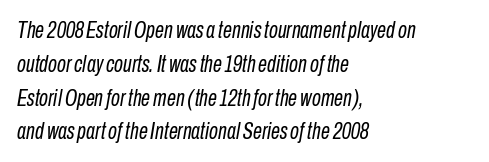
Q: Is the text bold? A: No.
Q: Is the text italic (slanted)? A: Yes, it leans right by about 10 degrees.
Q: Is the text underlined? A: No.
Q: How is the paragraph aligned? A: Left-aligned.
Q: Is the spacing between letters normal or unusually wide? A: Normal.
Q: Is the spacing between lines tight, normal or loose? A: Normal.
